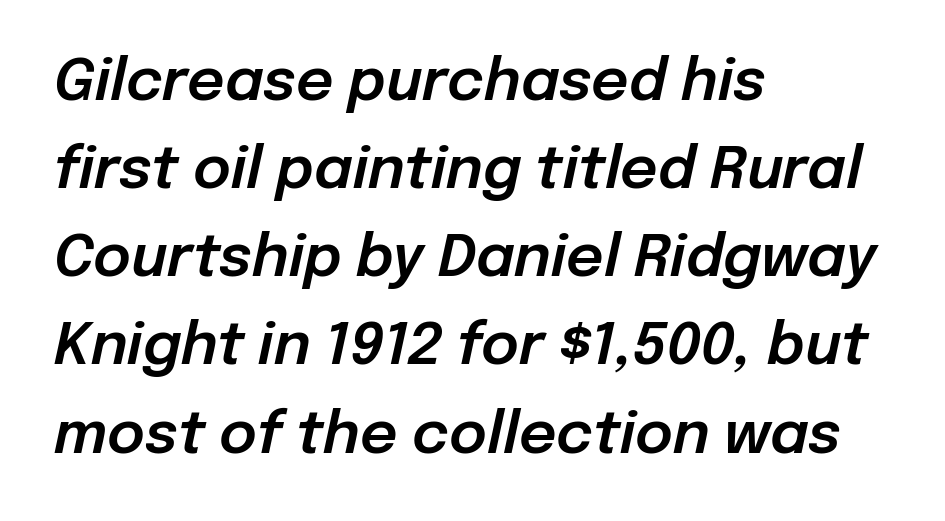
{"italic": "yes", "lean": "right", "slant_degrees": 12, "width": "normal", "stroke_contrast": "low", "x_height": "medium", "monospaced": "no", "underline": "no", "align": "left", "line_spacing": "normal", "line_spacing_ratio": 1.52, "letter_spacing": "normal", "letter_spacing_em": 0.0, "glyph_px": 58}
